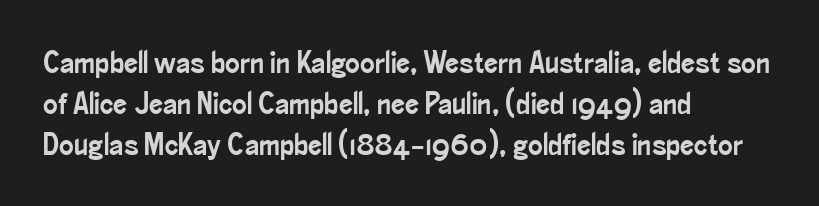
The image shows 31 px condensed sans-serif type, upright; set left-aligned, normal line spacing (1.32x), normal letter spacing, not underlined; low stroke contrast and a small x-height.
